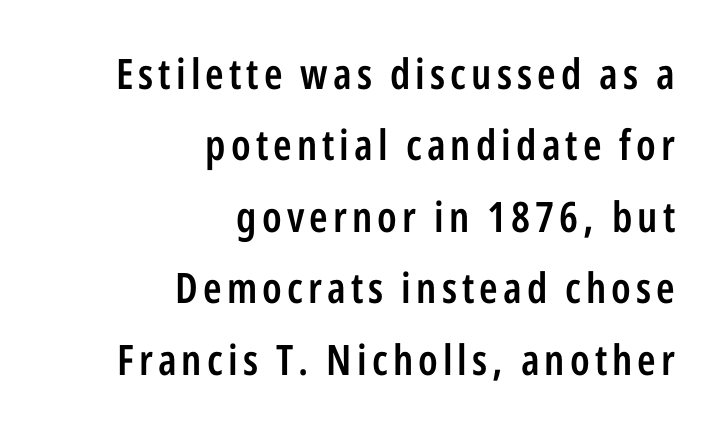
{"serif": "no", "italic": "no", "bold": "semi", "weight": "semibold", "width": "condensed", "stroke_contrast": "low", "x_height": "medium", "monospaced": "no", "underline": "no", "align": "right", "line_spacing": "normal", "line_spacing_ratio": 1.7, "glyph_px": 42}
